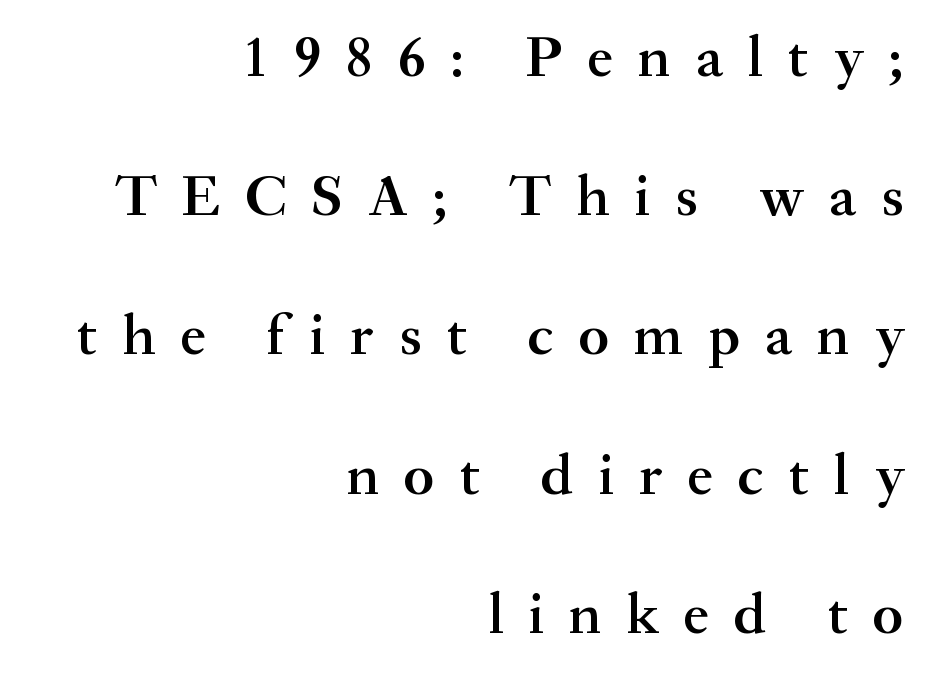
{"serif": "yes", "italic": "no", "bold": "semi", "weight": "semibold", "width": "normal", "stroke_contrast": "medium", "x_height": "small", "monospaced": "no", "underline": "no", "align": "right", "line_spacing": "loose", "line_spacing_ratio": 2.4, "letter_spacing": "wide", "letter_spacing_em": 0.43, "glyph_px": 58}
